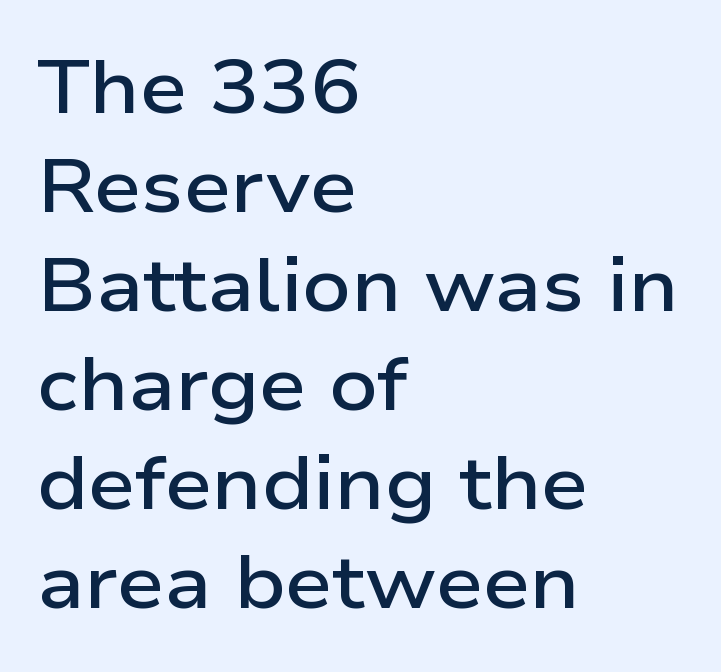
Q: Is the text bold? A: Semi-bold.
Q: Is the text italic (slanted)? A: No, it is upright.
Q: Is the typeface a serif or a sans-serif typeface? A: Sans-serif.
Q: Is the text underlined? A: No.
Q: How is the paragraph aligned? A: Left-aligned.
Q: Is the spacing between letters normal or unusually wide? A: Normal.
Q: Is the spacing between lines tight, normal or loose? A: Normal.
Q: Width (condensed, normal, or wide)? A: Wide.
Q: Stroke contrast? A: Low.
Q: x-height? A: Medium.
Q: Monospaced? A: No.
